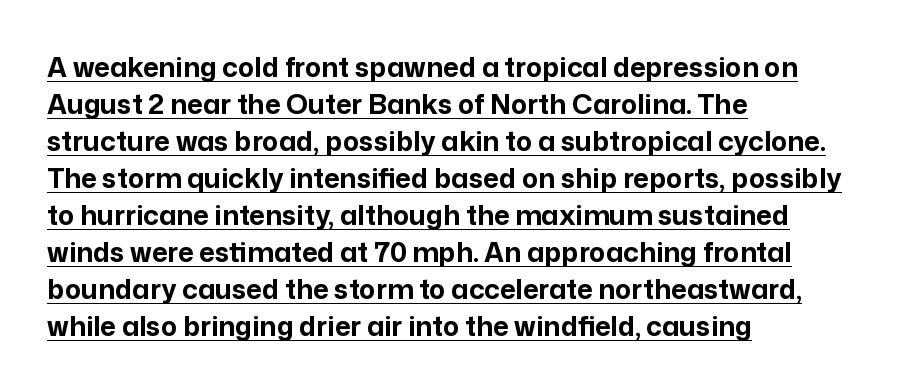
Q: Is the text bold? A: Yes.
Q: Is the text italic (slanted)? A: No, it is upright.
Q: Is the text underlined? A: Yes.
Q: How is the paragraph aligned? A: Left-aligned.
Q: Is the spacing between letters normal or unusually wide? A: Normal.
Q: Is the spacing between lines tight, normal or loose? A: Normal.
